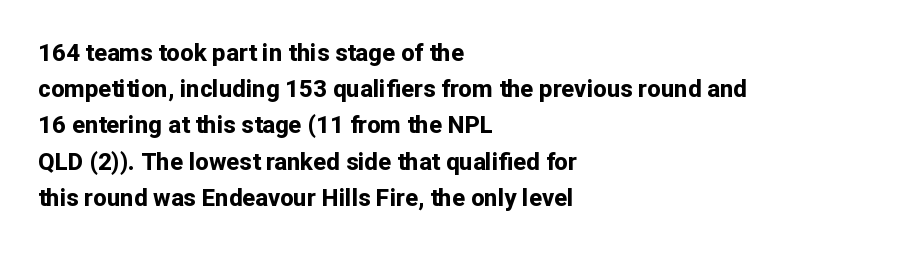
Q: Is the text bold? A: Yes.
Q: Is the text italic (slanted)? A: No, it is upright.
Q: Is the text underlined? A: No.
Q: How is the paragraph aligned? A: Left-aligned.
Q: Is the spacing between letters normal or unusually wide? A: Normal.
Q: Is the spacing between lines tight, normal or loose? A: Normal.
